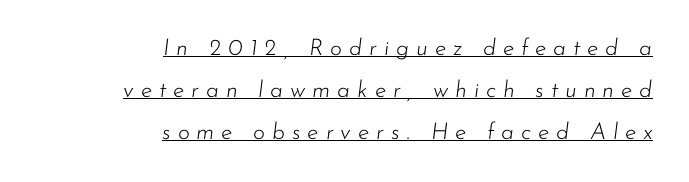
Q: Is the text bold? A: No.
Q: Is the text italic (slanted)? A: Yes, it leans right by about 7 degrees.
Q: Is the text underlined? A: Yes.
Q: How is the paragraph aligned? A: Right-aligned.
Q: Is the spacing between letters normal or unusually wide? A: Unusually wide.
